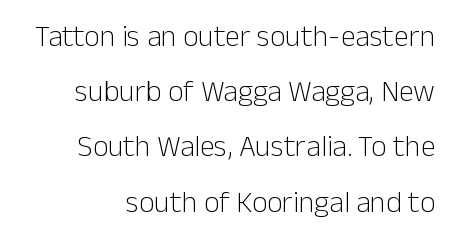
{"serif": "no", "italic": "no", "bold": "no", "weight": "light", "width": "normal", "stroke_contrast": "low", "x_height": "medium", "monospaced": "no", "underline": "no", "line_spacing_ratio": 1.84, "letter_spacing": "normal", "letter_spacing_em": 0.0, "glyph_px": 30}
